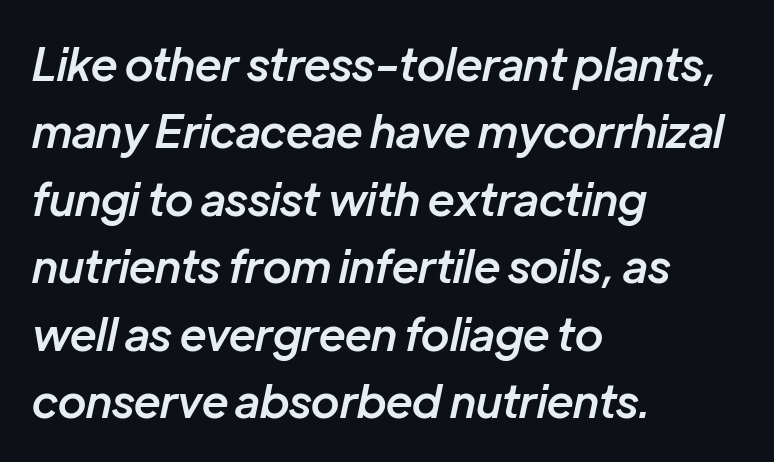
Italic: yes, the glyphs are oblique. Each row of text sits above clean, open space. The rendering uses natural spacing where letterforms have individual widths. Honestly, the letter spacing is just normal — you wouldn't notice it. This is moderately heavy type, rendered in semibold. This sample keeps an unexceptional amount of space between lines.
